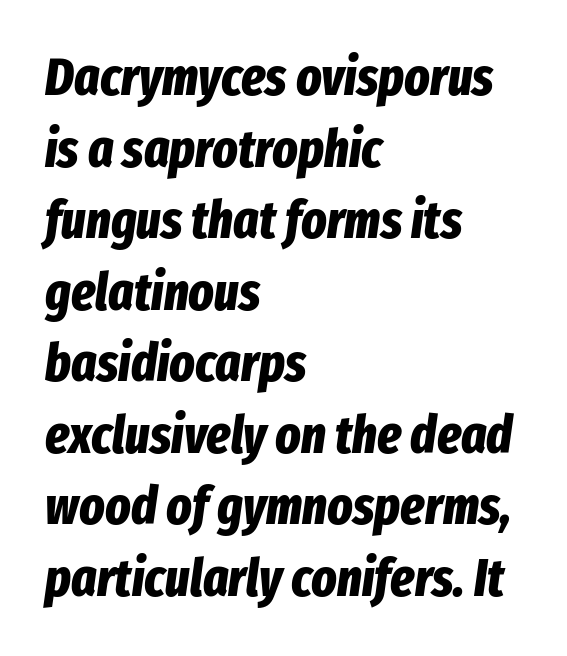
{"italic": "yes", "lean": "right", "slant_degrees": 8, "bold": "yes", "weight": "bold", "width": "condensed", "stroke_contrast": "low", "x_height": "medium", "monospaced": "no", "underline": "no", "align": "left", "line_spacing": "normal", "line_spacing_ratio": 1.35, "letter_spacing": "normal", "letter_spacing_em": 0.0, "glyph_px": 53}
